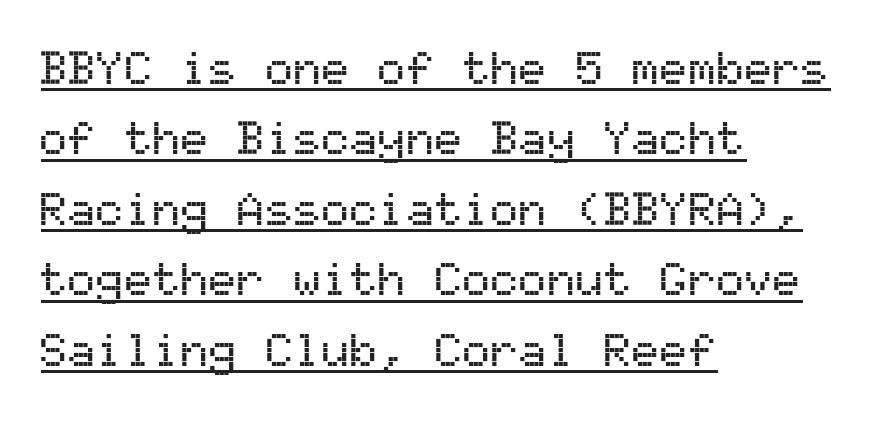
The ragged edge is on the right, which tells us the setting is flush left. The rendering uses typewriter-style spacing with identical character cells. Interline gaps are of average width in this sample. No italicization has been applied; the sample stays upright. Underline: present.
